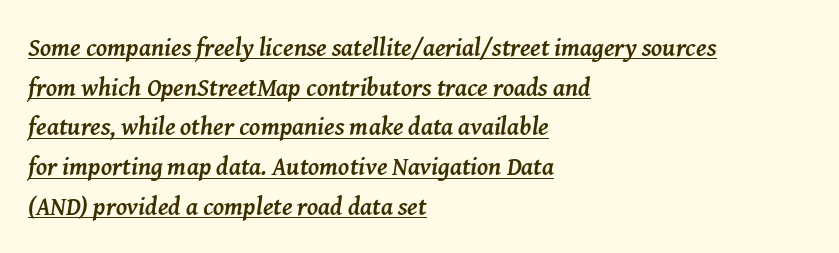
Its strokes are broad and dark, the hallmark of bold type. In terms of leading, this rendering sits right in the middle. Beneath each row of characters lies a ruled line. Teacher's note: observe the even left margin — that is flush-left alignment. Style check: oblique.
